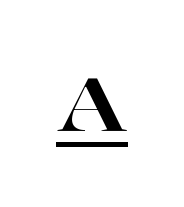
{"serif": "yes", "italic": "no", "width": "wide", "stroke_contrast": "high", "x_height": "medium", "monospaced": "no", "underline": "yes", "letter_spacing": "wide", "letter_spacing_em": 0.39, "glyph_px": 73}
